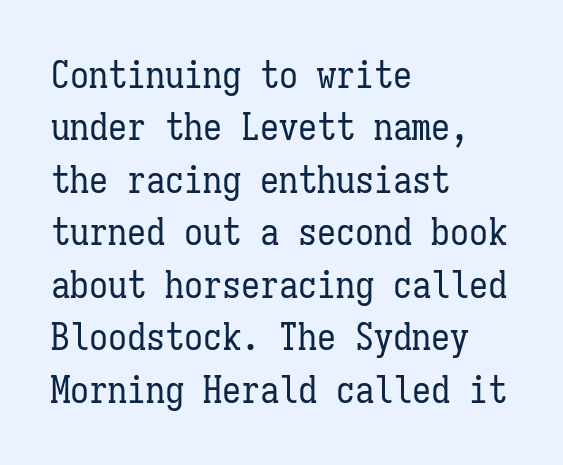
Q: Is the text bold? A: No.
Q: Is the text italic (slanted)? A: No, it is upright.
Q: Is the text underlined? A: No.
Q: How is the paragraph aligned? A: Left-aligned.
Q: Is the spacing between letters normal or unusually wide? A: Normal.
Q: Is the spacing between lines tight, normal or loose? A: Normal.
Q: Width (condensed, normal, or wide)? A: Condensed.
Q: Stroke contrast? A: Low.
Q: x-height? A: Medium.
Q: Monospaced? A: Yes.
